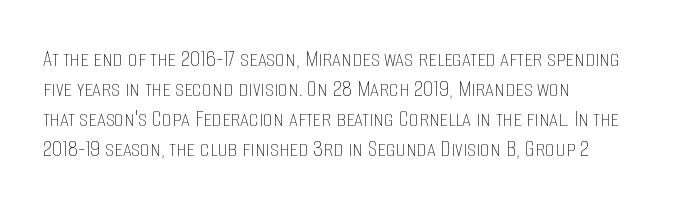
The image shows 25 px text type, upright; set left-aligned, line spacing 1.2x, normal letter spacing, not underlined.
